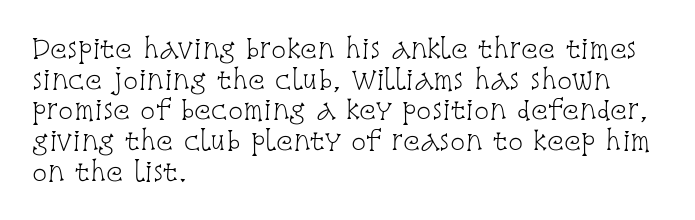
Q: Is the text bold? A: No.
Q: Is the text italic (slanted)? A: No, it is upright.
Q: Is the text underlined? A: No.
Q: How is the paragraph aligned? A: Left-aligned.
Q: Is the spacing between letters normal or unusually wide? A: Normal.
